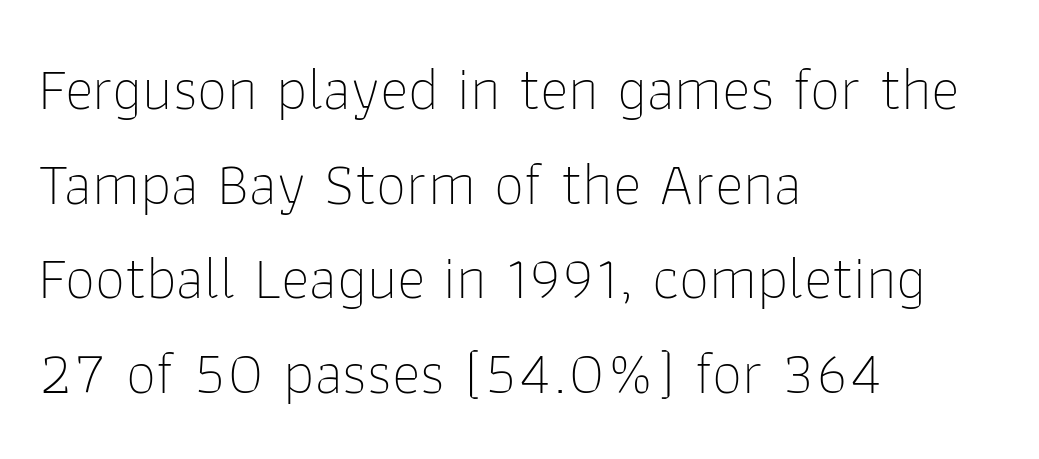
The image shows 61 px thin sans-serif type, upright; set left-aligned, normal line spacing (1.55x), normal letter spacing, not underlined; low stroke contrast and a medium x-height.
